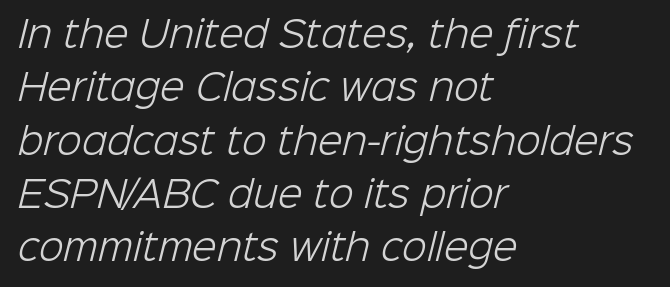
This sample has the flowing, uneven cadence of proportional lettering. Classification — sans serif. Inter-character spacing is left at the font's built-in metrics. Regular leading. A bare baseline throughout the passage. This sample is left-justified, so line endings fall wherever the words run out.
